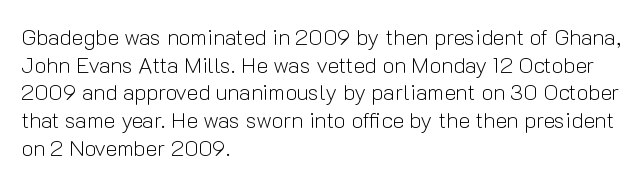
{"italic": "no", "bold": "no", "underline": "no", "align": "left", "line_spacing": "normal", "line_spacing_ratio": 1.26, "letter_spacing": "normal", "letter_spacing_em": 0.0, "glyph_px": 22}
